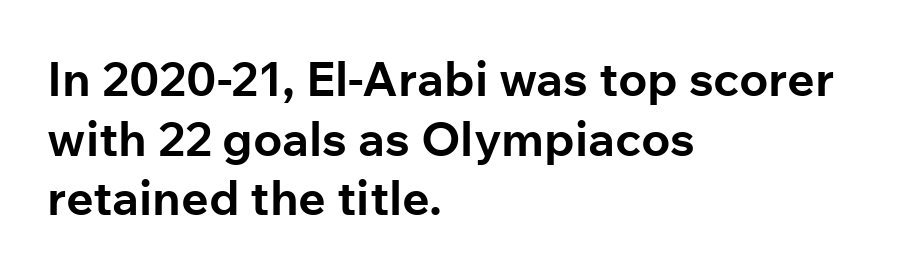
The lines in this sample share a left origin and differ only in where they stop. No italicization has been applied; the sample stays upright. Proportional: the letters do not fall into vertical columns. A full-strength bold gives these letters their thick strokes. Unmarked baselines from the first word to the last. What stands out about the letter spacing? Nothing — it is the standard amount.
